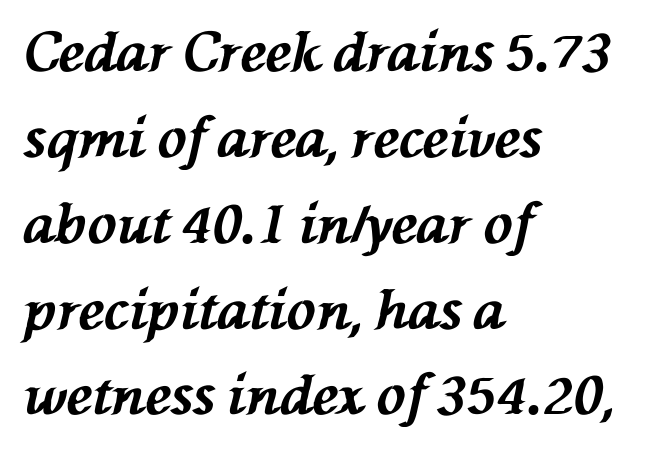
{"italic": "yes", "lean": "left", "slant_degrees": 76, "bold": "yes", "weight": "bold", "width": "normal", "stroke_contrast": "medium", "x_height": "medium", "monospaced": "no", "underline": "no", "align": "left", "line_spacing": "normal", "line_spacing_ratio": 1.59, "letter_spacing": "normal", "letter_spacing_em": 0.0, "glyph_px": 54}
